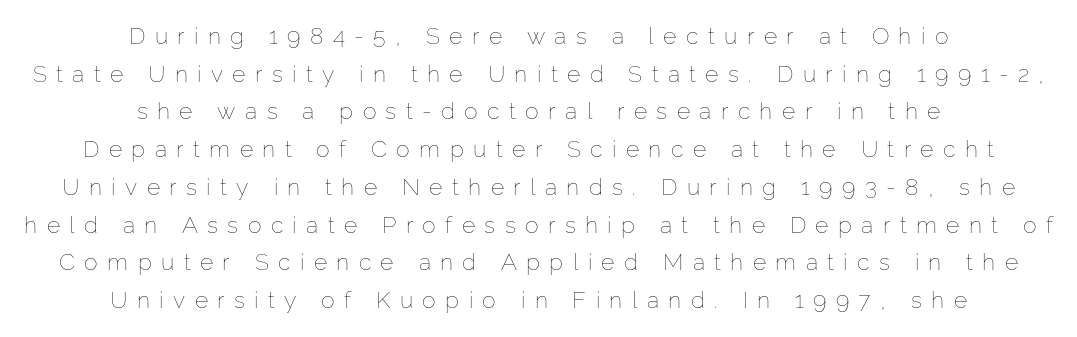
Underline: absent. The vertical gap from one line to the next is medium. Posture: vertical. The letters are spread apart with noticeably loose tracking. Ink coverage per letter is moderate at most. Does the copy run flush right? No — it is centered line by line.
